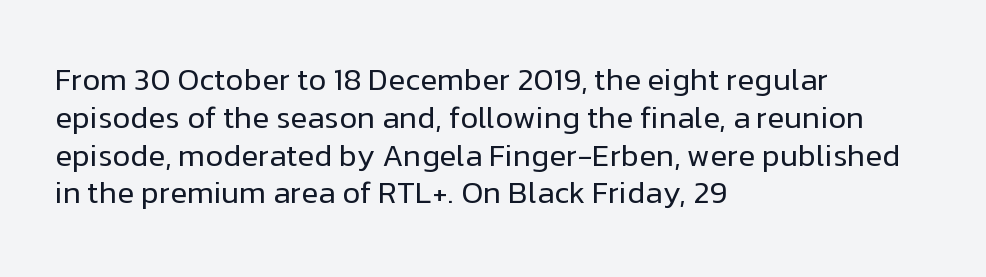
{"serif": "no", "italic": "no", "bold": "no", "weight": "regular", "width": "normal", "stroke_contrast": "low", "x_height": "medium", "monospaced": "no", "underline": "no", "align": "left", "line_spacing_ratio": 1.22, "letter_spacing": "normal", "letter_spacing_em": 0.0, "glyph_px": 31}
